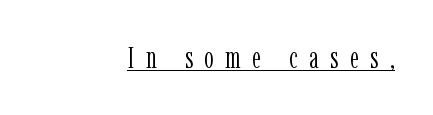
The letters stand straight up with perfectly vertical stems. How are the letters spaced? Widely, with obvious added tracking. Small tapered or slab feet sit at the stroke ends, so this counts as serif. Compared with a typical body face, this is equally light or lighter still. The face used here is proportionally spaced, like ordinary book or web type. This rendering features underlined lettering.
